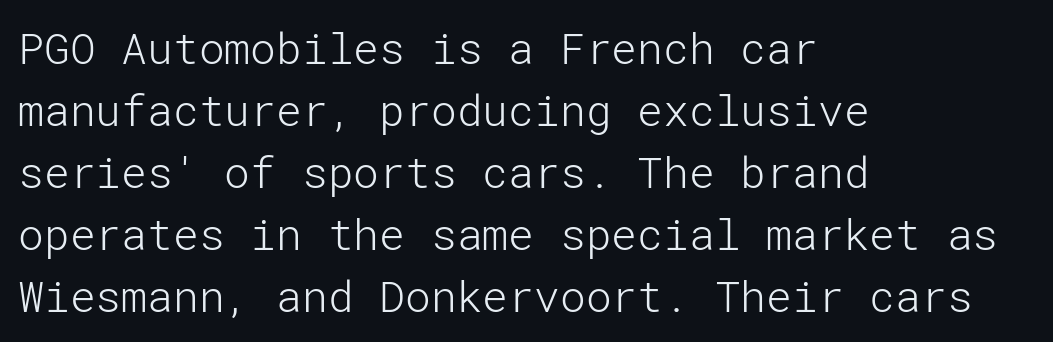
A bare baseline throughout the passage. Is this a sans? Yes — the strokes have no serifs. In CSS terms this would be text-align: left. The type is set solid horizontally, with unmodified tracking. Counters stay open thanks to moderate or lighter strokes. Successive baselines arrive at the customary interval.
